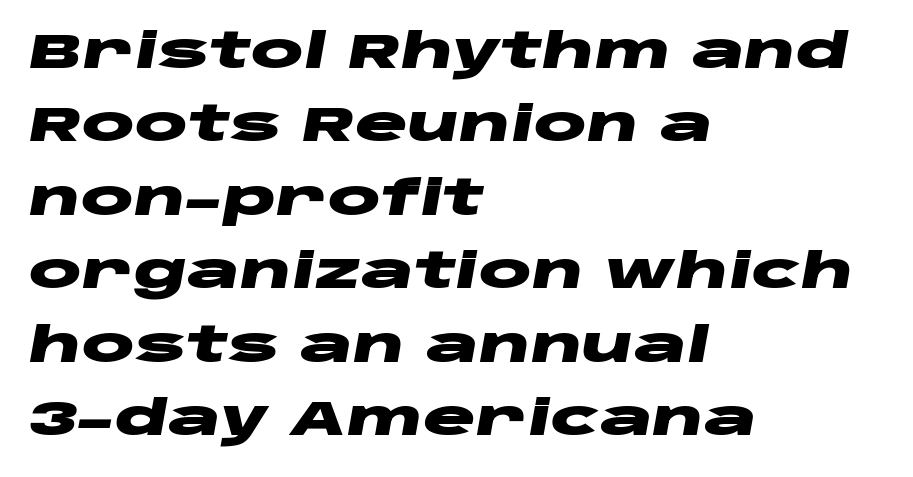
The image shows 49 px heavy, wide type, italic (leaning right); set left-aligned, normal line spacing (1.5x), normal letter spacing, not underlined; low stroke contrast and a large x-height.
